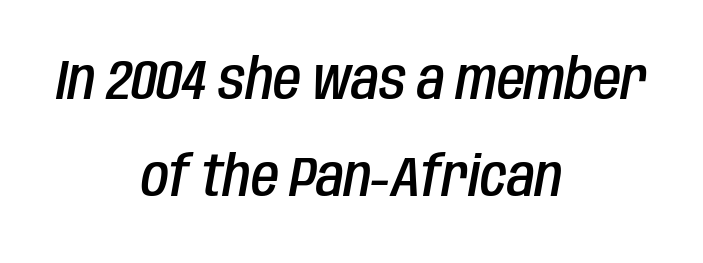
Q: Is the text bold? A: Semi-bold.
Q: Is the text italic (slanted)? A: Yes, it leans right by about 10 degrees.
Q: Is the text underlined? A: No.
Q: How is the paragraph aligned? A: Centered.
Q: Is the spacing between letters normal or unusually wide? A: Normal.
Q: Is the spacing between lines tight, normal or loose? A: Normal.
Q: Width (condensed, normal, or wide)? A: Condensed.
Q: Stroke contrast? A: Low.
Q: x-height? A: Large.
Q: Monospaced? A: No.
